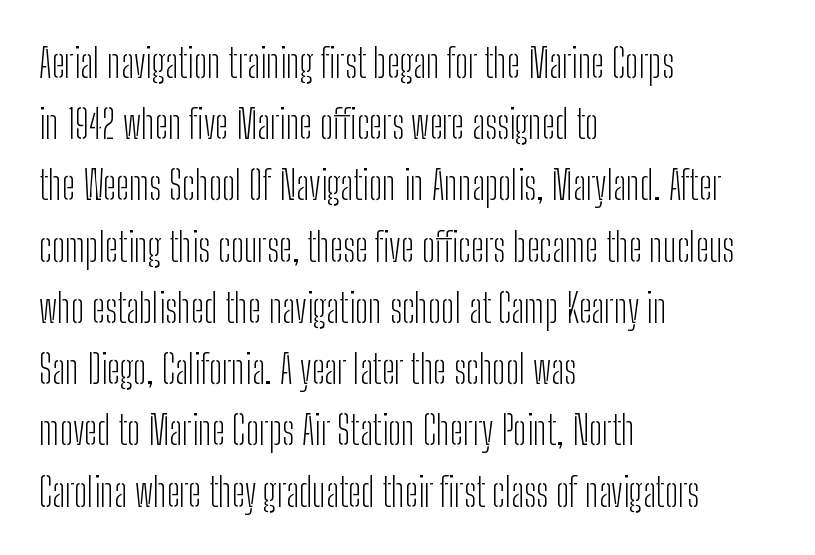
The image shows 39 px light, condensed sans-serif type, upright; set left-aligned, normal line spacing (1.57x), normal letter spacing, not underlined; low stroke contrast and a medium x-height.
